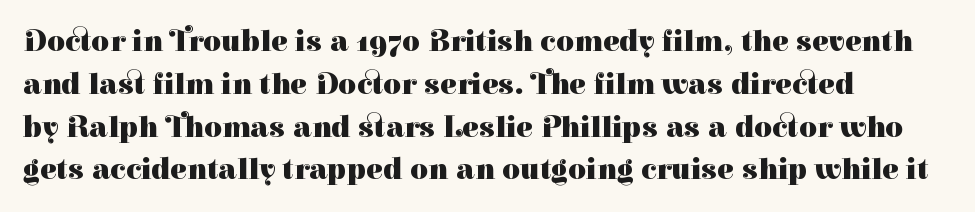
Characters remain perfectly vertical along every line. Are there feet on the stems? There are — it's a serif. Short and long lines alike share a common starting point at left. Typographic density is high because the face is bold. Spacing verdict: proportional, widths tailored to each character.
